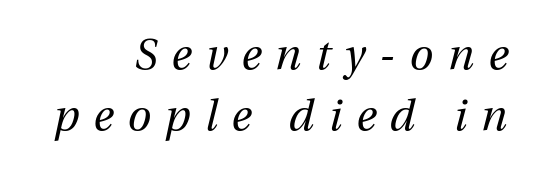
The typesetter chose a ragged-left arrangement here. Compared with typical paragraphs, the rows here are spaced about the same. Look at the tracking — it's clearly loosened, letters drifting apart. Varying glyph widths throughout — classic text-font behaviour. Slant detected: the letters are inclined.
